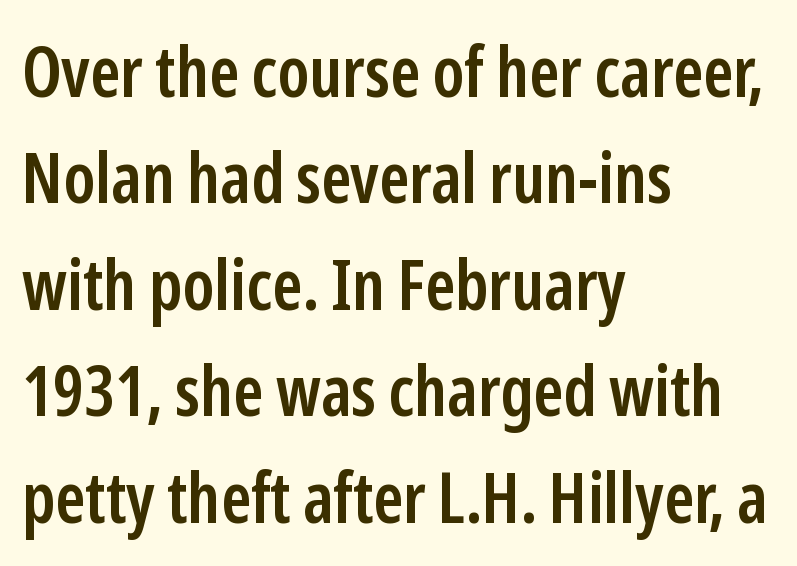
The type is set solid horizontally, with unmodified tracking. Leading: standard. Clear beneath every line of the passage. Set as a demibold, roughly 600 on the weight scale. The passage shown is typed in a proportional face where columns would drift.
